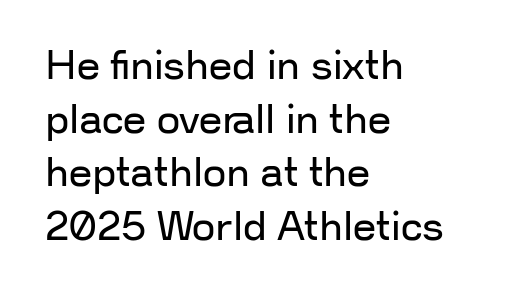
The image shows 41 px regular-weight sans-serif type, upright; set left-aligned, normal line spacing (1.31x), normal letter spacing, not underlined; low stroke contrast and a medium x-height.
